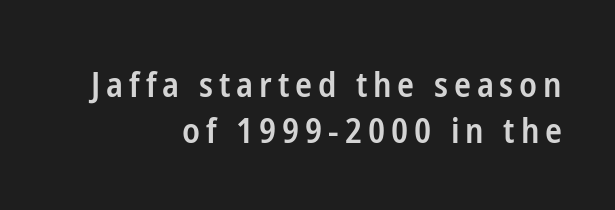
The type sits square on the baseline with zero lean. The lines in this sample share a right terminus and differ only in where they begin. Leading: standard. Stroke thickness is moderately raised; the sample reads as semibold.
